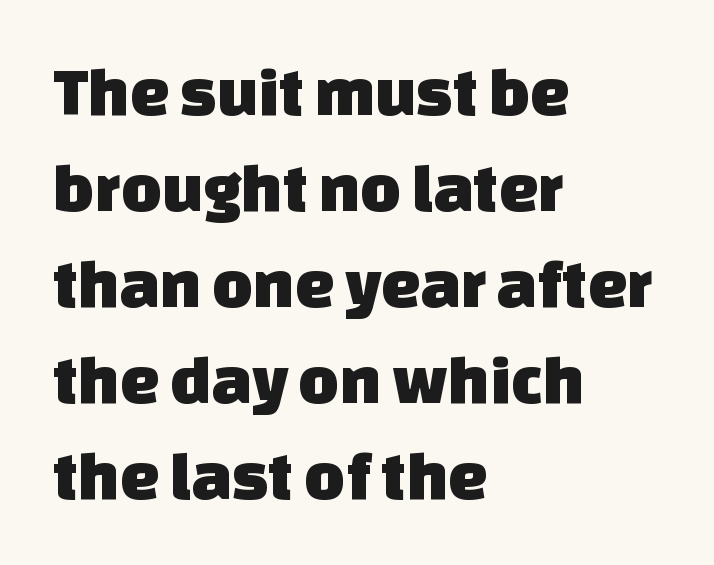
The image shows 70 px sans-serif type; set left-aligned, normal line spacing (1.37x), normal letter spacing, not underlined; low stroke contrast and a large x-height.
